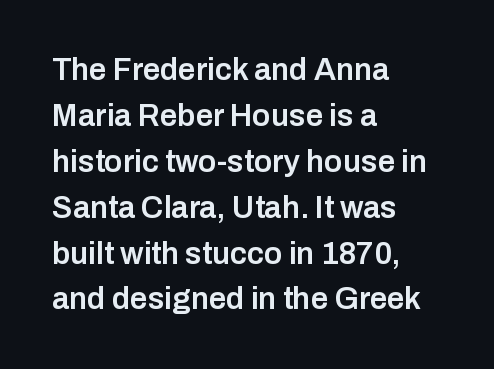
Q: Is the text bold? A: Semi-bold.
Q: Is the text italic (slanted)? A: No, it is upright.
Q: Is the typeface a serif or a sans-serif typeface? A: Sans-serif.
Q: Is the text underlined? A: No.
Q: How is the paragraph aligned? A: Left-aligned.
Q: Is the spacing between letters normal or unusually wide? A: Normal.
Q: Is the spacing between lines tight, normal or loose? A: Normal.
Q: Width (condensed, normal, or wide)? A: Normal.
Q: Stroke contrast? A: Low.
Q: x-height? A: Medium.
Q: Monospaced? A: No.
